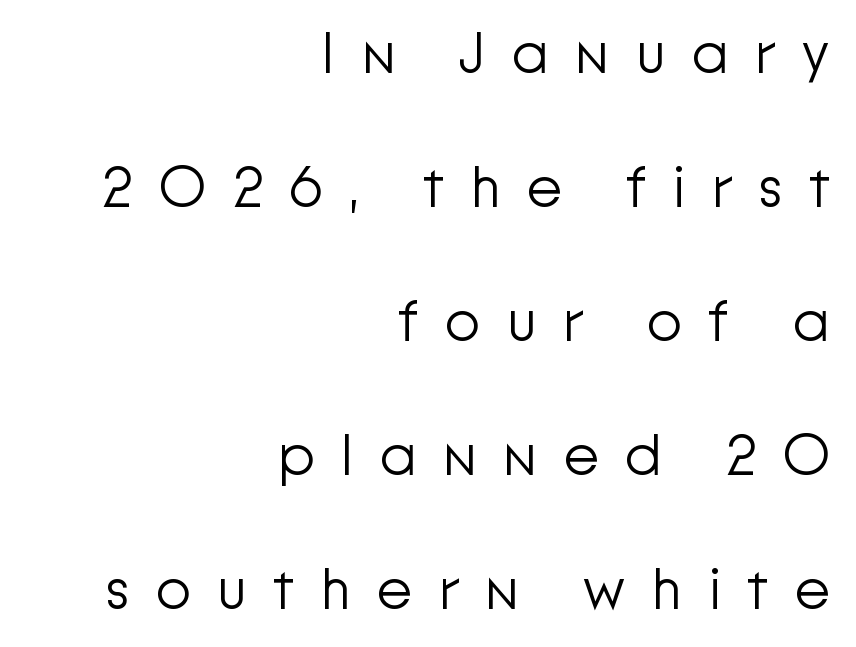
The passage shown is not bold in any degree. Note the varied advance widths — an 'i' is clearly narrower than an 'm'. Short and long lines alike share a common ending point at right. The string is rendered with underlining switched off. This sample uses a sans-serif face. A typesetter would mark this as roman, not italic.
